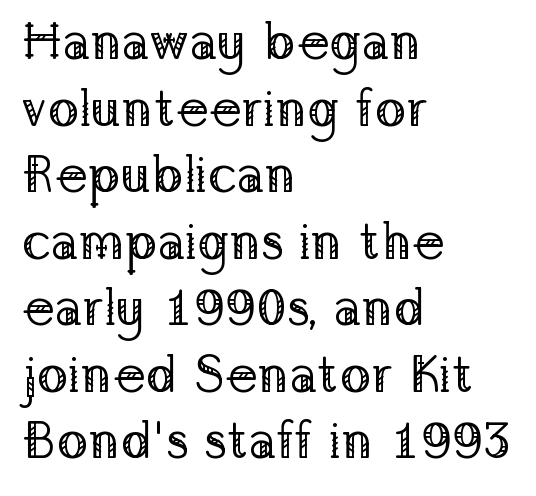
The letters sit at their default tracking, neither squeezed nor spread. A clean baseline with only descenders dipping below it. Are there feet on the stems? There are — it's a serif. You could not count columns in this text — the font is proportionally spaced. Nothing heavy about these letters — not bold at all.
